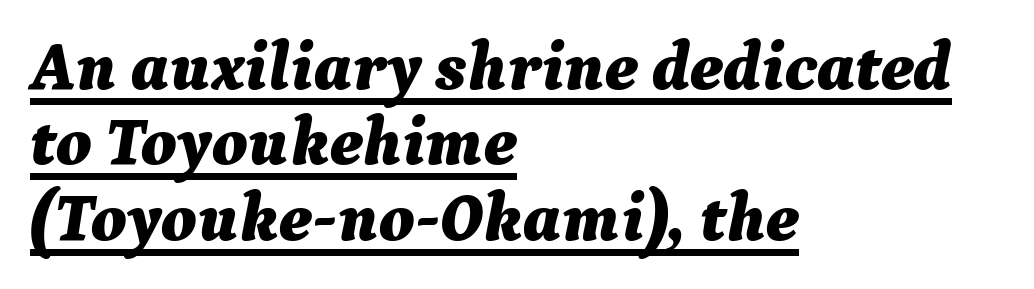
{"italic": "yes", "lean": "right", "slant_degrees": 9, "bold": "yes", "weight": "bold", "width": "normal", "stroke_contrast": "medium", "x_height": "medium", "monospaced": "no", "underline": "yes", "align": "left", "line_spacing": "tight", "line_spacing_ratio": 1.11, "letter_spacing": "normal", "letter_spacing_em": 0.0, "glyph_px": 68}
